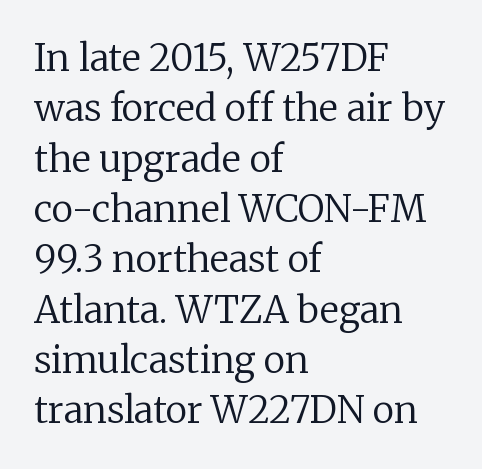
Q: Is the text bold? A: No.
Q: Is the text italic (slanted)? A: No, it is upright.
Q: Is the typeface a serif or a sans-serif typeface? A: Serif.
Q: Is the text underlined? A: No.
Q: How is the paragraph aligned? A: Left-aligned.
Q: Is the spacing between letters normal or unusually wide? A: Normal.
Q: Is the spacing between lines tight, normal or loose? A: Normal.
Q: Width (condensed, normal, or wide)? A: Normal.
Q: Stroke contrast? A: Low.
Q: x-height? A: Medium.
Q: Monospaced? A: No.
